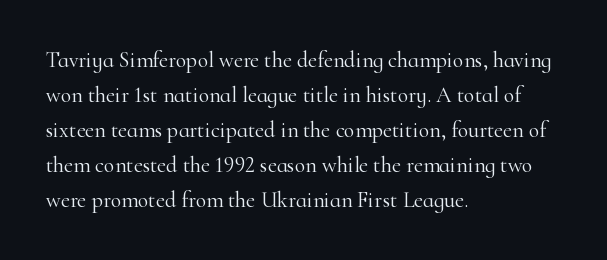
The image shows 22 px text type, upright; set left-aligned, normal line spacing (1.59x), normal letter spacing, not underlined.
